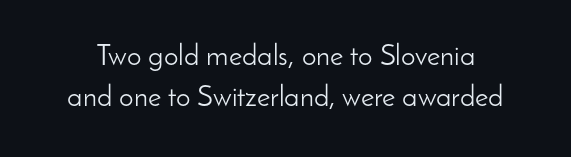
{"serif": "no", "italic": "no", "bold": "no", "weight": "light", "width": "normal", "stroke_contrast": "low", "x_height": "small", "monospaced": "no", "underline": "no", "line_spacing": "normal", "line_spacing_ratio": 1.41, "letter_spacing": "normal", "letter_spacing_em": 0.0, "glyph_px": 29}
